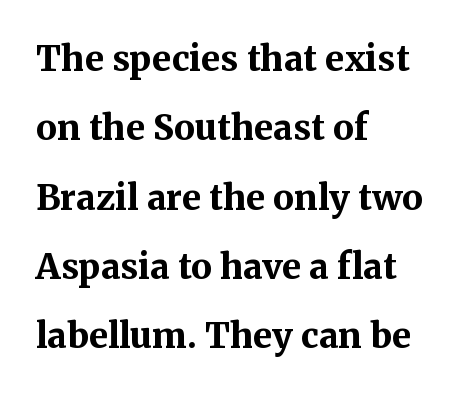
{"serif": "yes", "italic": "no", "bold": "yes", "weight": "bold", "width": "normal", "stroke_contrast": "medium", "x_height": "medium", "monospaced": "no", "underline": "no", "align": "left", "line_spacing": "loose", "line_spacing_ratio": 1.98, "letter_spacing": "normal", "letter_spacing_em": 0.0, "glyph_px": 35}
